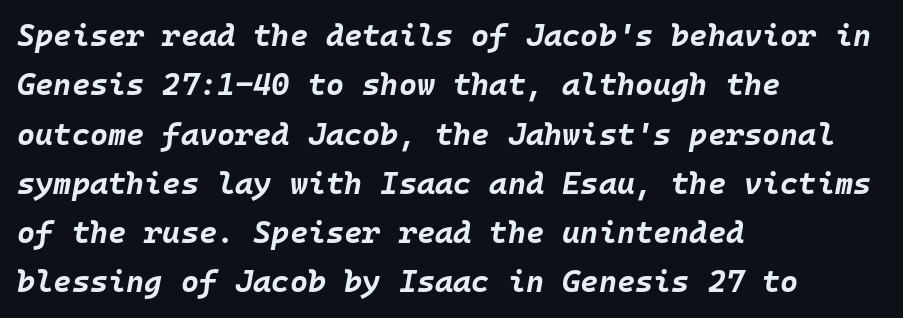
The image shows 31 px bold type, italic (leaning right), monospaced; set left-aligned, normal line spacing (1.59x), normal letter spacing, not underlined; low stroke contrast and a large x-height.
